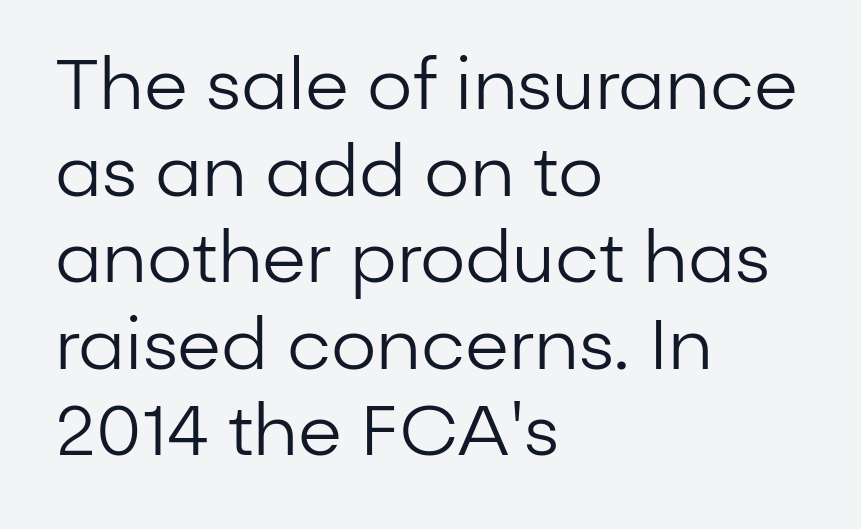
Q: Is the text bold? A: No.
Q: Is the text italic (slanted)? A: No, it is upright.
Q: Is the typeface a serif or a sans-serif typeface? A: Sans-serif.
Q: Is the text underlined? A: No.
Q: How is the paragraph aligned? A: Left-aligned.
Q: Is the spacing between letters normal or unusually wide? A: Normal.
Q: Width (condensed, normal, or wide)? A: Normal.
Q: Stroke contrast? A: Low.
Q: x-height? A: Medium.
Q: Monospaced? A: No.
